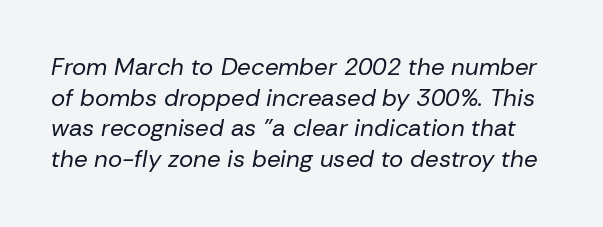
The image shows 24 px text type, italic (leaning right); set normal line spacing (1.28x), normal letter spacing, not underlined.
